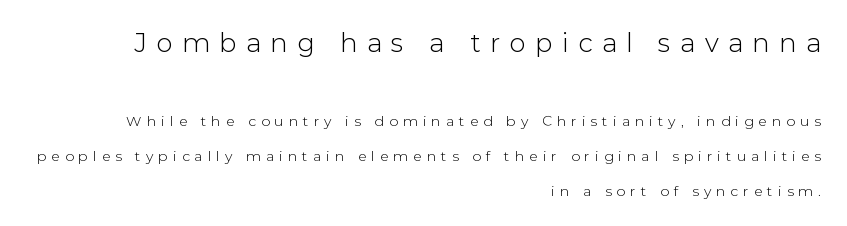
{"italic": "no", "underline": "no", "align": "right", "line_spacing": "loose", "line_spacing_ratio": 2.5, "letter_spacing": "wide", "letter_spacing_em": 0.36, "larger_block": "first", "size_ratio": 1.86, "glyph_px": 26}
